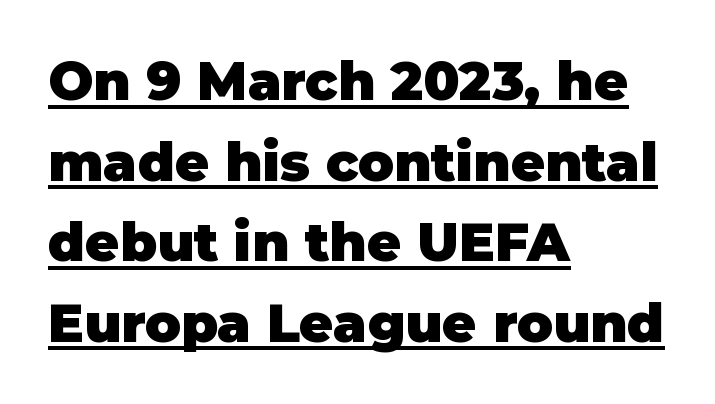
Chunky letters — that's bold for sure. The text was rendered using a sans face with plain stroke endings. Is there much room between lines? A standard amount, neither cramped nor airy. Alignment: flush left. Character widths vary here, with narrow letters taking less room than wide ones. Tracking value appears to be zero — textbook default spacing.
